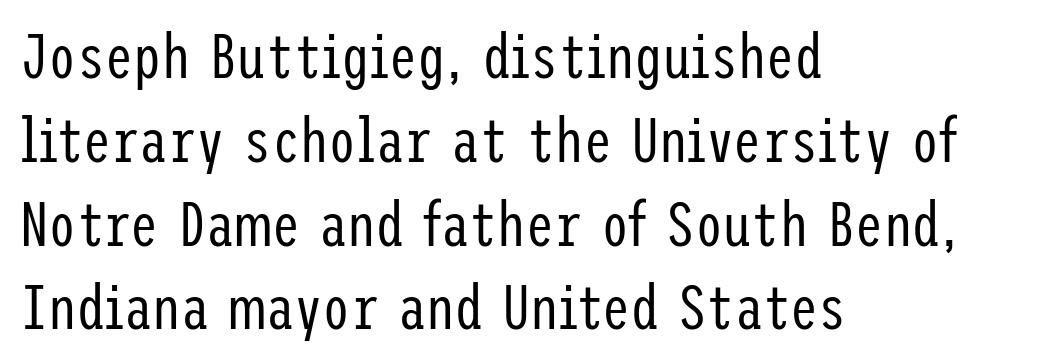
{"serif": "no", "italic": "no", "bold": "no", "weight": "regular", "width": "condensed", "stroke_contrast": "low", "x_height": "medium", "underline": "no", "align": "left", "line_spacing": "normal", "line_spacing_ratio": 1.33, "letter_spacing": "normal", "letter_spacing_em": 0.0, "glyph_px": 63}
